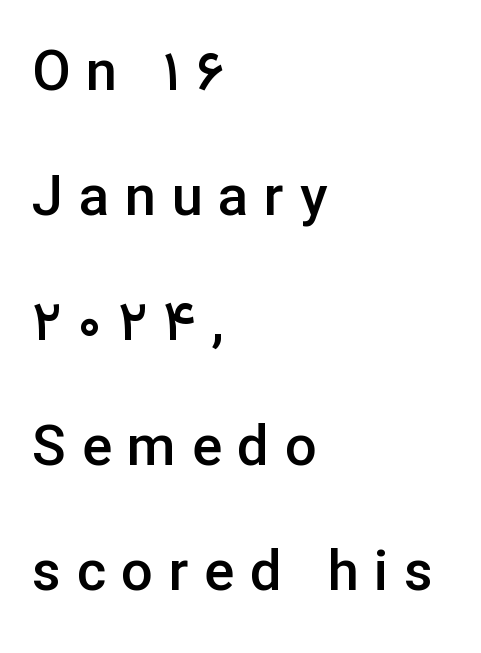
A clean baseline with only descenders dipping below it. What kind of face is this? One without serifs — a sans. You could not count columns in this text — the font is proportionally spaced. This sample uses expanded letter spacing, leaving extra air between glyphs. Designer's note — italics off, roman on.
